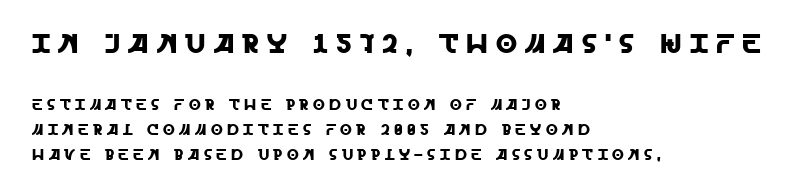
{"italic": "no", "underline": "no", "align": "left", "line_spacing": "normal", "line_spacing_ratio": 1.65, "letter_spacing": "wide", "letter_spacing_em": 0.3, "larger_block": "first", "size_ratio": 1.8, "glyph_px": 27}
